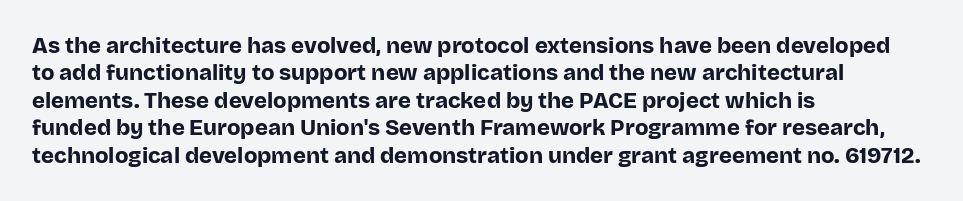
Only glyphs here, with clear space below each row. The type sits square on the baseline with zero lean. Short note: letters normally spaced. Summary of vertical rhythm: regular, with standard interline spacing. Thick stems and heavy bowls — unmistakably bold. Short and long lines alike share a common starting point at left.
